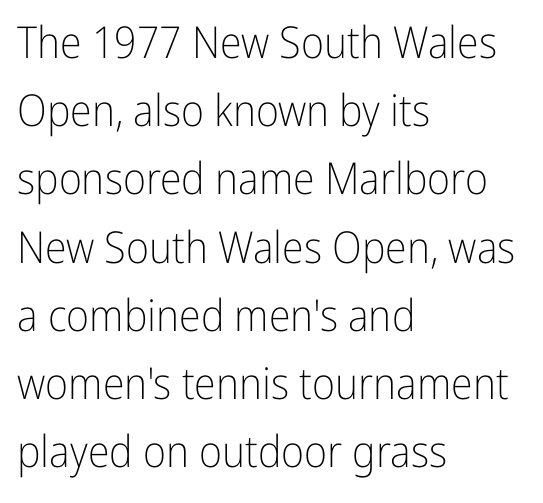
{"serif": "no", "italic": "no", "bold": "no", "weight": "light", "width": "condensed", "stroke_contrast": "low", "x_height": "medium", "monospaced": "no", "underline": "no", "align": "left", "line_spacing": "normal", "line_spacing_ratio": 1.55, "letter_spacing": "normal", "letter_spacing_em": 0.0, "glyph_px": 44}
